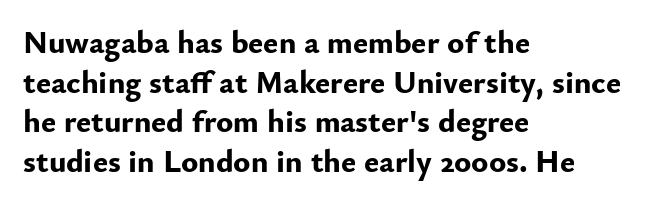
The image shows 32 px bold sans-serif type, upright; set left-aligned, line spacing 1.24x, normal letter spacing, not underlined; low stroke contrast and a small x-height.
